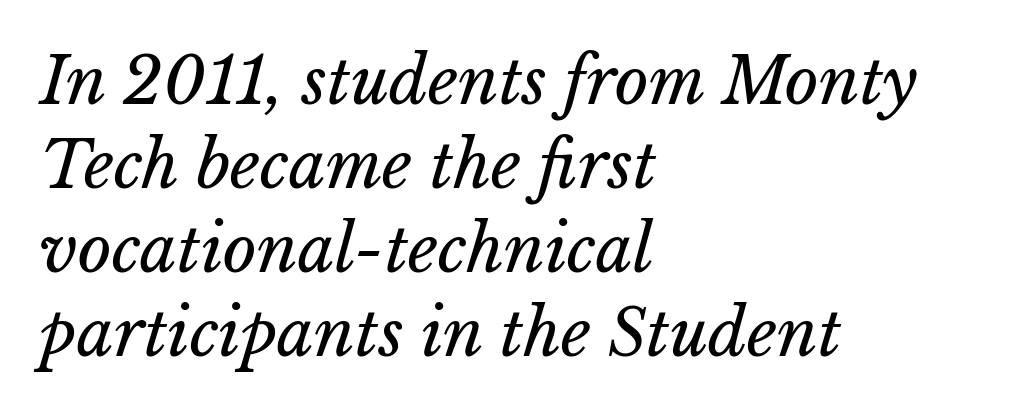
{"italic": "yes", "lean": "right", "slant_degrees": 15, "bold": "no", "weight": "regular", "width": "normal", "stroke_contrast": "low", "x_height": "medium", "monospaced": "no", "underline": "no", "align": "left", "line_spacing": "normal", "line_spacing_ratio": 1.29, "letter_spacing": "normal", "letter_spacing_em": 0.0, "glyph_px": 65}
